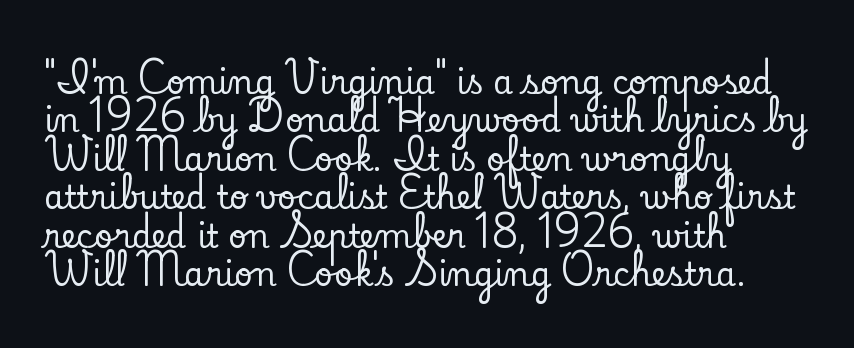
Q: Is the text italic (slanted)? A: No, it is upright.
Q: Is the typeface a serif or a sans-serif typeface? A: Serif.
Q: Is the text underlined? A: No.
Q: How is the paragraph aligned? A: Left-aligned.
Q: Is the spacing between letters normal or unusually wide? A: Normal.
Q: Width (condensed, normal, or wide)? A: Normal.
Q: Stroke contrast? A: Low.
Q: x-height? A: Small.
Q: Monospaced? A: No.
